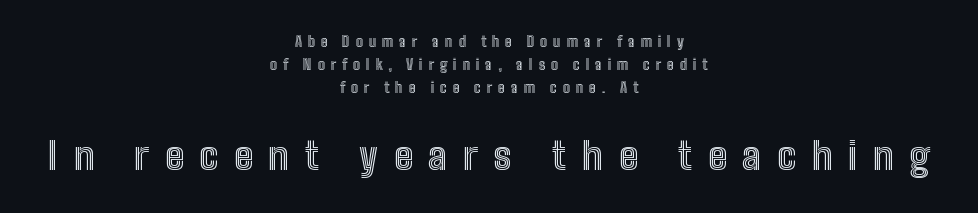
{"italic": "no", "width": "condensed", "x_height": "medium", "monospaced": "no", "underline": "no", "align": "center", "line_spacing": "normal", "line_spacing_ratio": 1.64, "letter_spacing": "wide", "letter_spacing_em": 0.42, "larger_block": "second", "size_ratio": 2.71, "glyph_px": 38}
